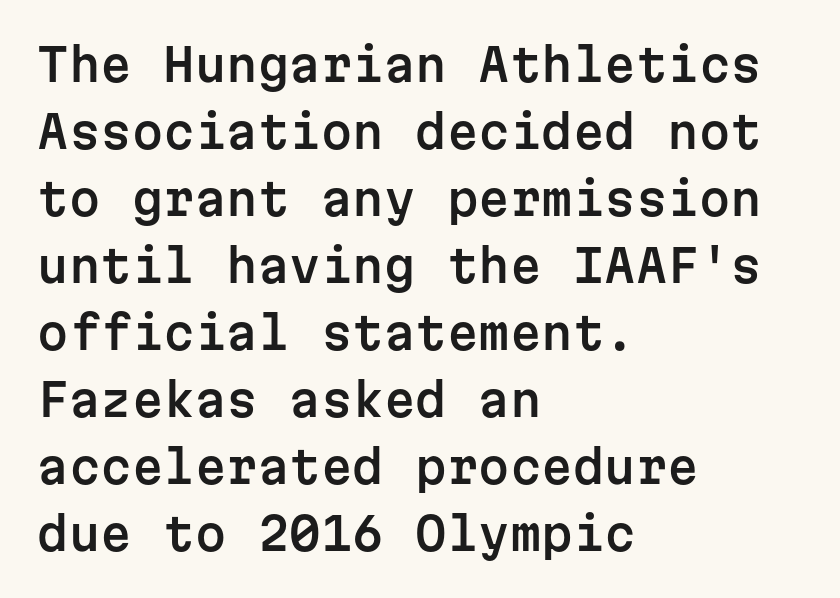
{"serif": "no", "italic": "no", "width": "normal", "stroke_contrast": "low", "x_height": "medium", "monospaced": "yes", "underline": "no", "align": "left", "line_spacing": "normal", "line_spacing_ratio": 1.49, "letter_spacing": "normal", "letter_spacing_em": 0.0, "glyph_px": 45}
